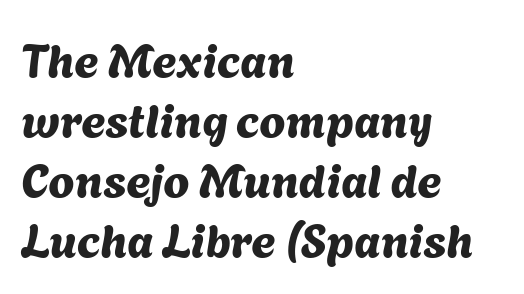
The image shows 47 px sans-serif type; set left-aligned, normal line spacing (1.28x), normal letter spacing, not underlined; medium stroke contrast and a medium x-height.
